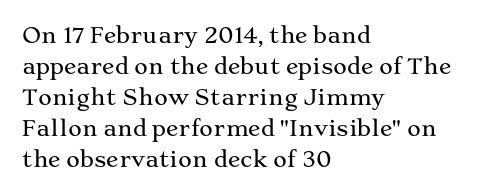
The image shows 21 px text type, upright; set left-aligned, normal line spacing (1.48x), normal letter spacing, not underlined.
